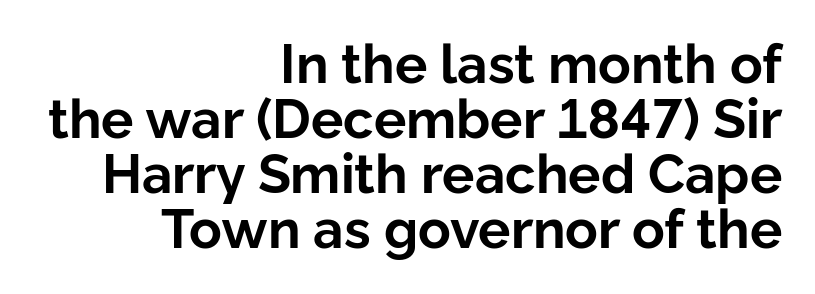
The image shows 54 px bold sans-serif type, upright; set right-aligned, tight line spacing (1.02x), normal letter spacing, not underlined; low stroke contrast and a medium x-height.
